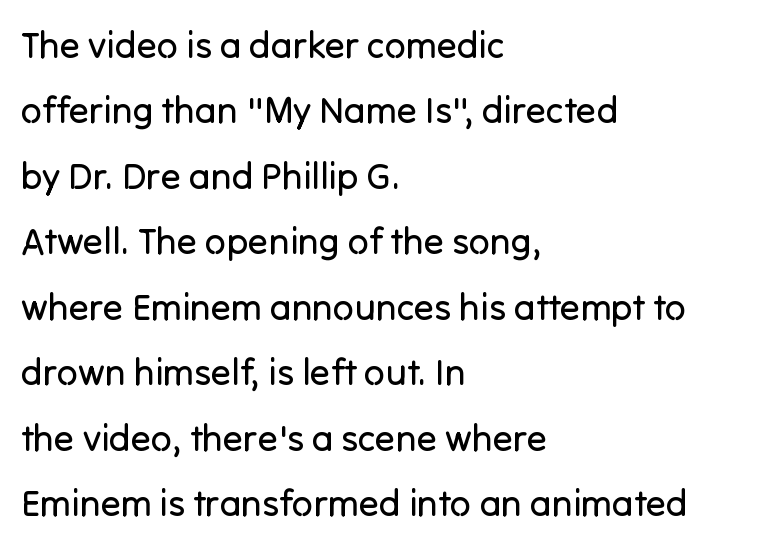
Q: Is the text bold? A: No.
Q: Is the text italic (slanted)? A: No, it is upright.
Q: Is the typeface a serif or a sans-serif typeface? A: Sans-serif.
Q: Is the text underlined? A: No.
Q: How is the paragraph aligned? A: Left-aligned.
Q: Is the spacing between letters normal or unusually wide? A: Normal.
Q: Width (condensed, normal, or wide)? A: Normal.
Q: Stroke contrast? A: Low.
Q: x-height? A: Medium.
Q: Monospaced? A: No.
